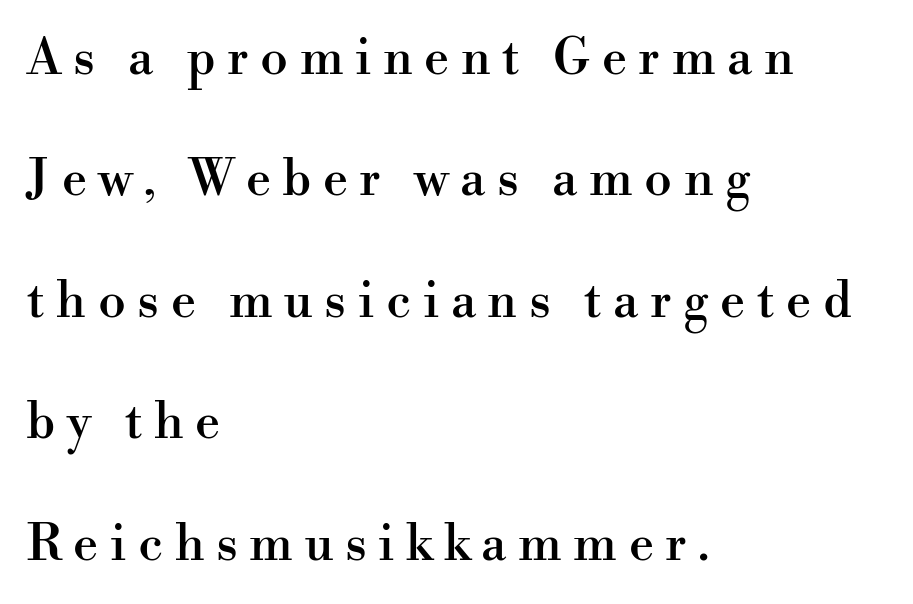
Q: Is the text italic (slanted)? A: No, it is upright.
Q: Is the typeface a serif or a sans-serif typeface? A: Serif.
Q: Is the text underlined? A: No.
Q: How is the paragraph aligned? A: Left-aligned.
Q: Is the spacing between letters normal or unusually wide? A: Unusually wide.
Q: Is the spacing between lines tight, normal or loose? A: Loose.
Q: Width (condensed, normal, or wide)? A: Normal.
Q: Stroke contrast? A: High.
Q: x-height? A: Small.
Q: Monospaced? A: No.
